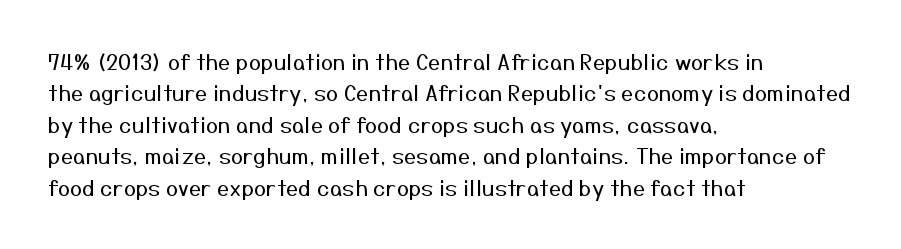
The line-height multiplier appears to be the usual default. The ragged edge is on the right, which tells us the setting is flush left. A typesetter would mark this as roman, not italic. This sample uses plain, unmodified letter spacing. No letter is thick-stroked: the sample isn't bold.
